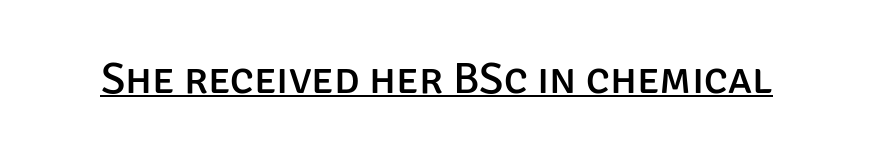
Q: Is the text italic (slanted)? A: No, it is upright.
Q: Is the typeface a serif or a sans-serif typeface? A: Sans-serif.
Q: Is the text underlined? A: Yes.
Q: Is the spacing between letters normal or unusually wide? A: Normal.
Q: Width (condensed, normal, or wide)? A: Normal.
Q: Stroke contrast? A: Low.
Q: x-height? A: Large.
Q: Monospaced? A: No.
